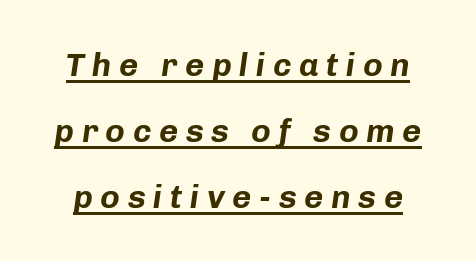
Q: Is the text bold? A: Yes.
Q: Is the text italic (slanted)? A: Yes, it leans right by about 8 degrees.
Q: Is the text underlined? A: Yes.
Q: Is the spacing between letters normal or unusually wide? A: Unusually wide.
Q: Is the spacing between lines tight, normal or loose? A: Loose.
Q: Width (condensed, normal, or wide)? A: Normal.
Q: Stroke contrast? A: Low.
Q: x-height? A: Medium.
Q: Monospaced? A: No.
